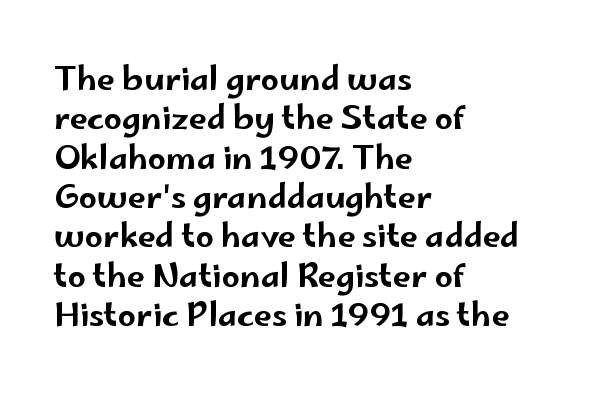
The specimen omits any rule beneath the text block's lines. Layout note: lines flush left. Varying glyph widths throughout — classic text-font behaviour. Default kerning and tracking; the words read as compact shapes. Is this a sans? Yes — the strokes have no serifs.
